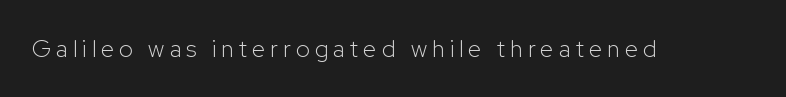
The image shows 24 px text type, upright; set unusually wide letter spacing (+0.21 em), not underlined.
